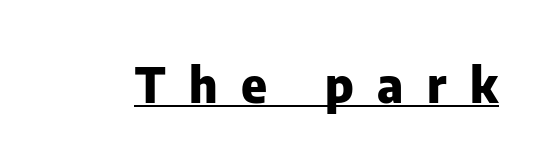
{"serif": "no", "italic": "no", "bold": "yes", "weight": "heavy", "width": "normal", "stroke_contrast": "low", "x_height": "medium", "monospaced": "no", "underline": "yes", "letter_spacing": "wide", "letter_spacing_em": 0.48, "glyph_px": 49}
